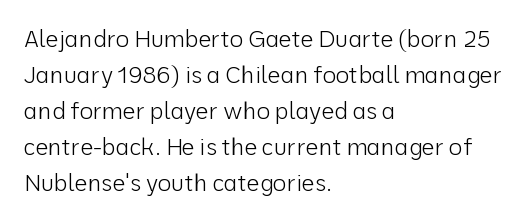
Nothing unusual about the tracking: characters are spaced as the font intends. The typesetter chose a ragged-right arrangement here. Vertical strokes here are truly vertical. In terms of leading, this rendering sits right in the middle.
